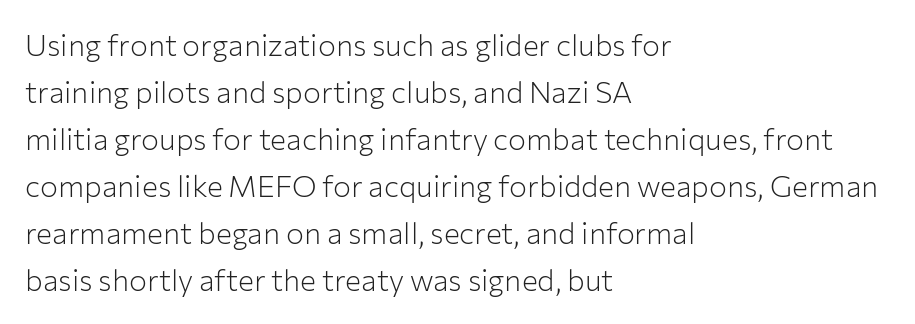
A roman cut, with each character standing at attention. Here the designer chose a conventional face with non-uniform glyph widths. Plain, unruled lines of type. The block of text has a typical density, with ordinary space between rows. The face used here is a sans, in the tradition of grotesques and geometrics. Line starts are locked; line ends wander.
